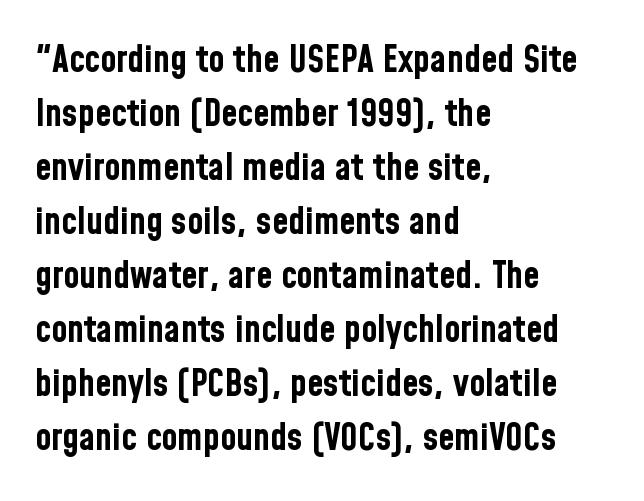
Q: Is the text bold? A: Yes.
Q: Is the text italic (slanted)? A: No, it is upright.
Q: Is the typeface a serif or a sans-serif typeface? A: Sans-serif.
Q: Is the text underlined? A: No.
Q: How is the paragraph aligned? A: Left-aligned.
Q: Is the spacing between letters normal or unusually wide? A: Normal.
Q: Is the spacing between lines tight, normal or loose? A: Normal.
Q: Width (condensed, normal, or wide)? A: Condensed.
Q: Stroke contrast? A: Low.
Q: x-height? A: Medium.
Q: Monospaced? A: No.
